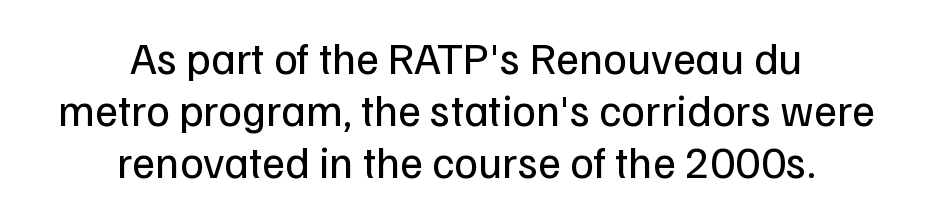
Font category for this specimen: sans-serif. Is this a fixed-width face? No — the glyphs have proportional, varying widths. Teacher's note: observe the equal gaps on both sides — that is centered alignment. Each stroke keeps to a modest, everyday thickness or less. The foot of each line stays bare and open. A typesetter would mark this as roman, not italic.
